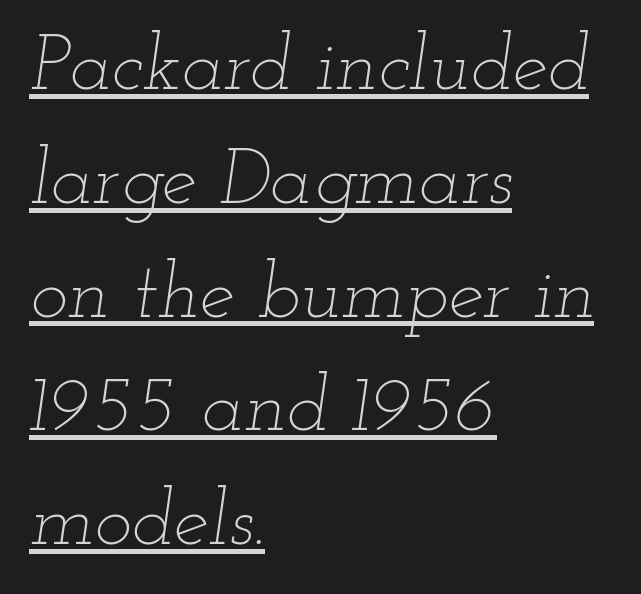
The image shows 79 px thin, wide type, italic (leaning right); set left-aligned, normal line spacing (1.44x), normal letter spacing, underlined; low stroke contrast and a small x-height.
